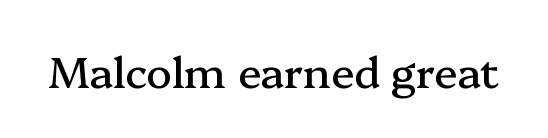
The image shows 43 px serif type, upright; set normal letter spacing, not underlined; medium stroke contrast and a medium x-height.
